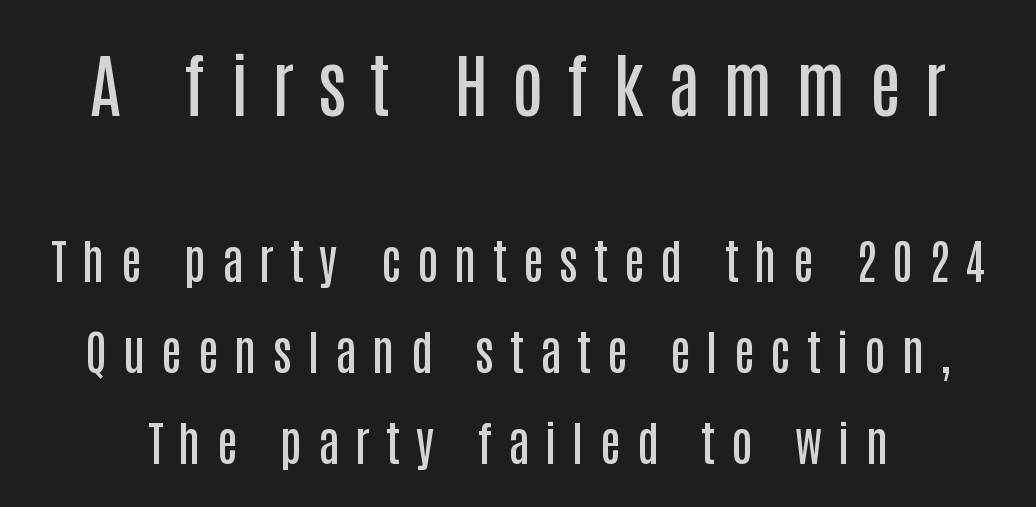
{"serif": "no", "italic": "no", "bold": "semi", "weight": "semibold", "width": "condensed", "stroke_contrast": "low", "x_height": "large", "monospaced": "no", "underline": "no", "line_spacing": "loose", "line_spacing_ratio": 1.94, "letter_spacing": "wide", "letter_spacing_em": 0.34, "larger_block": "first", "size_ratio": 1.49, "glyph_px": 70}
